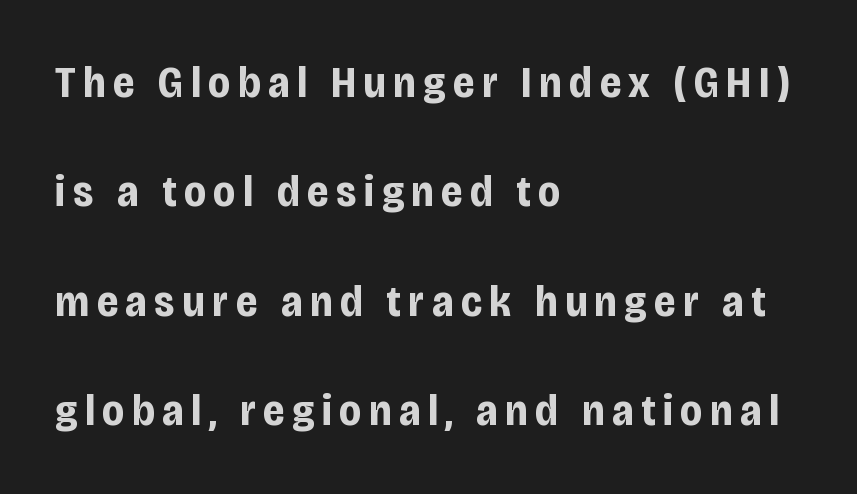
{"serif": "no", "italic": "no", "bold": "yes", "weight": "bold", "width": "condensed", "stroke_contrast": "low", "x_height": "large", "monospaced": "no", "underline": "no", "align": "left", "line_spacing": "loose", "line_spacing_ratio": 2.43, "glyph_px": 45}
